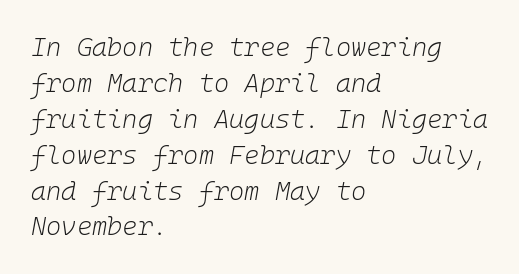
The image shows 26 px text type, italic (leaning right); set left-aligned, normal line spacing (1.38x), normal letter spacing, not underlined.
